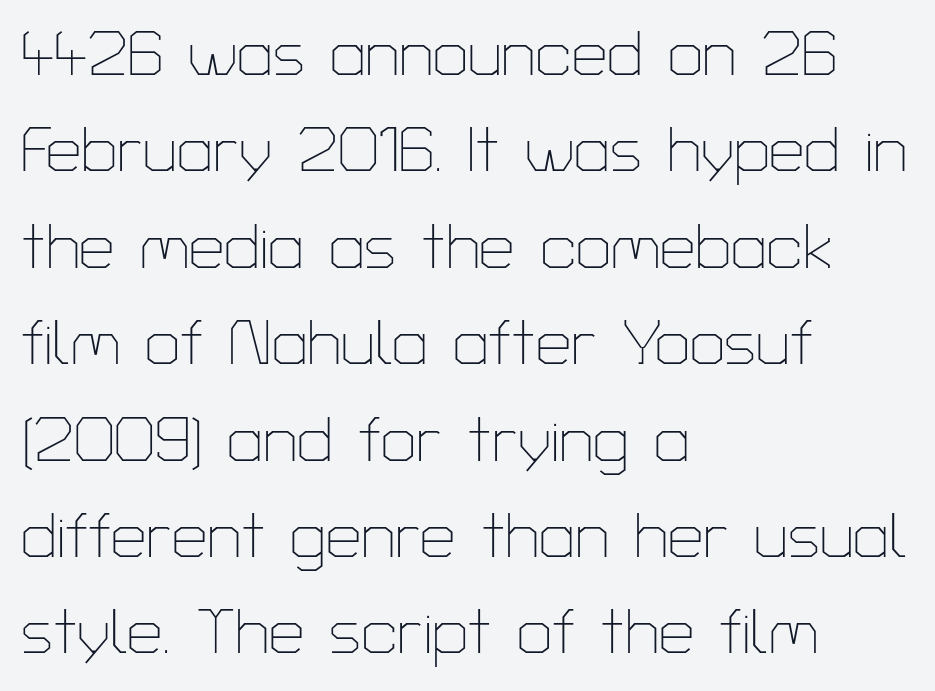
The image shows 63 px thin sans-serif type, upright; set left-aligned, normal line spacing (1.53x), normal letter spacing, not underlined; low stroke contrast and a medium x-height.
